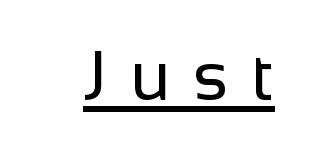
{"serif": "no", "italic": "no", "bold": "no", "weight": "regular", "width": "normal", "stroke_contrast": "low", "x_height": "medium", "monospaced": "no", "underline": "yes", "letter_spacing": "wide", "letter_spacing_em": 0.33, "glyph_px": 69}
